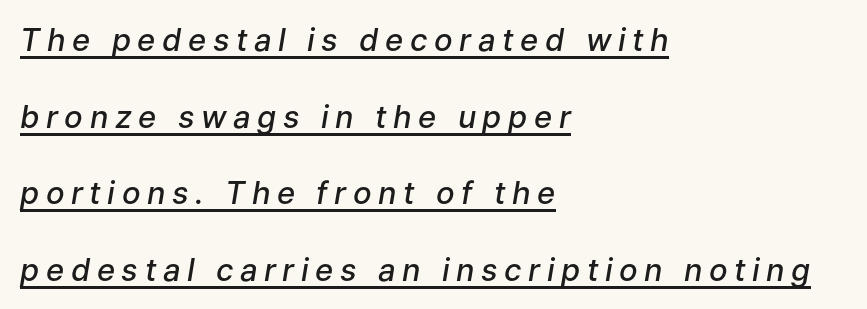
Q: Is the text bold? A: Semi-bold.
Q: Is the text italic (slanted)? A: Yes, it leans right by about 9 degrees.
Q: Is the text underlined? A: Yes.
Q: How is the paragraph aligned? A: Left-aligned.
Q: Is the spacing between letters normal or unusually wide? A: Unusually wide.
Q: Is the spacing between lines tight, normal or loose? A: Loose.
Q: Width (condensed, normal, or wide)? A: Normal.
Q: Stroke contrast? A: Low.
Q: x-height? A: Medium.
Q: Monospaced? A: No.
